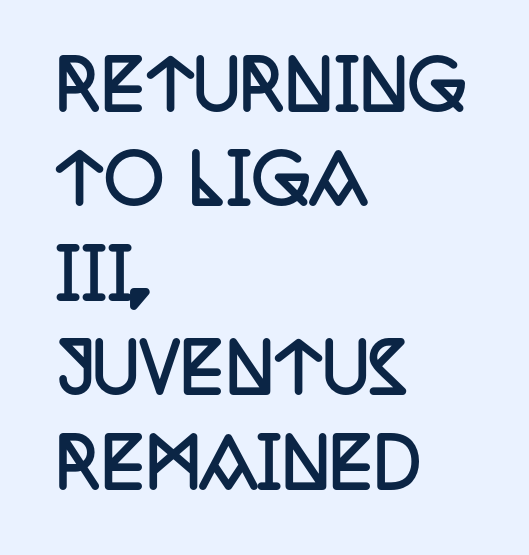
Q: Is the text bold? A: Yes.
Q: Is the text italic (slanted)? A: No, it is upright.
Q: Is the typeface a serif or a sans-serif typeface? A: Serif.
Q: Is the text underlined? A: No.
Q: How is the paragraph aligned? A: Left-aligned.
Q: Is the spacing between letters normal or unusually wide? A: Normal.
Q: Is the spacing between lines tight, normal or loose? A: Normal.
Q: Width (condensed, normal, or wide)? A: Condensed.
Q: Stroke contrast? A: Low.
Q: x-height? A: Large.
Q: Monospaced? A: No.
